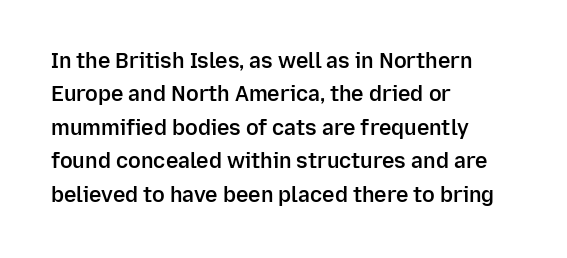
The image shows 21 px text type, upright; set left-aligned, normal line spacing (1.59x), normal letter spacing, not underlined.
